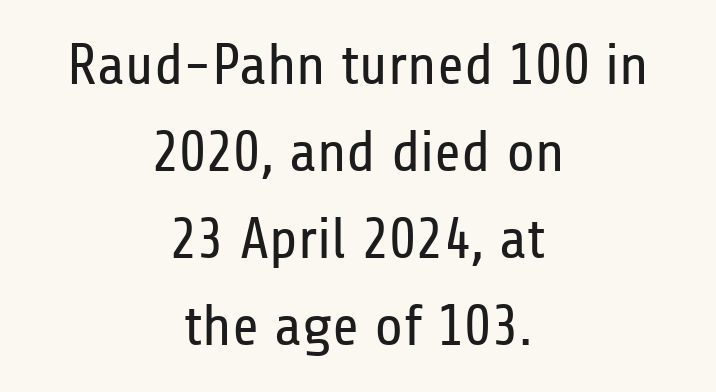
Q: Is the text bold? A: No.
Q: Is the text italic (slanted)? A: No, it is upright.
Q: Is the typeface a serif or a sans-serif typeface? A: Sans-serif.
Q: Is the text underlined? A: No.
Q: How is the paragraph aligned? A: Centered.
Q: Is the spacing between letters normal or unusually wide? A: Normal.
Q: Is the spacing between lines tight, normal or loose? A: Normal.
Q: Width (condensed, normal, or wide)? A: Condensed.
Q: Stroke contrast? A: Low.
Q: x-height? A: Medium.
Q: Monospaced? A: No.
